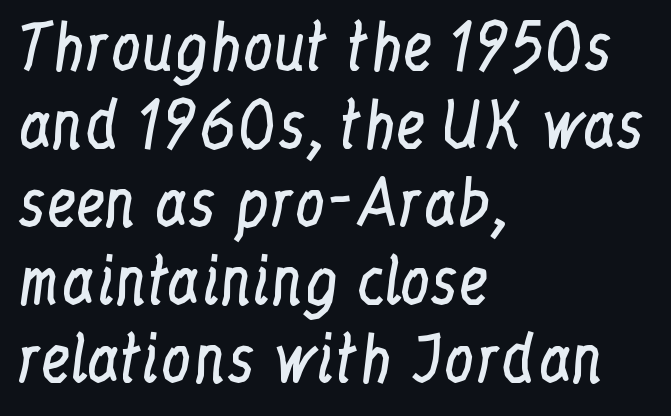
Q: Is the text bold? A: No.
Q: Is the text italic (slanted)? A: Yes.
Q: Is the typeface a serif or a sans-serif typeface? A: Serif.
Q: Is the text underlined? A: No.
Q: How is the paragraph aligned? A: Left-aligned.
Q: Is the spacing between letters normal or unusually wide? A: Normal.
Q: Is the spacing between lines tight, normal or loose? A: Normal.
Q: Width (condensed, normal, or wide)? A: Condensed.
Q: Stroke contrast? A: Low.
Q: x-height? A: Medium.
Q: Monospaced? A: No.
